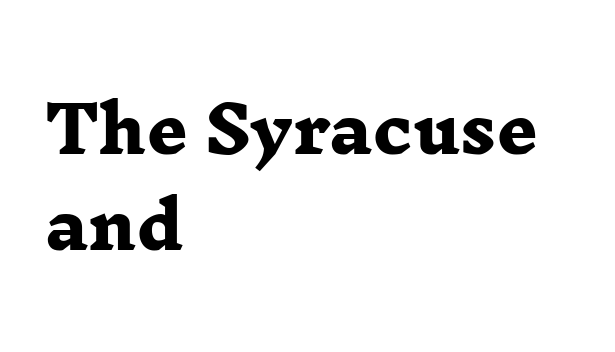
The image shows 64 px heavy, wide serif type; set left-aligned, normal line spacing (1.5x), normal letter spacing, not underlined; low stroke contrast and a medium x-height.
